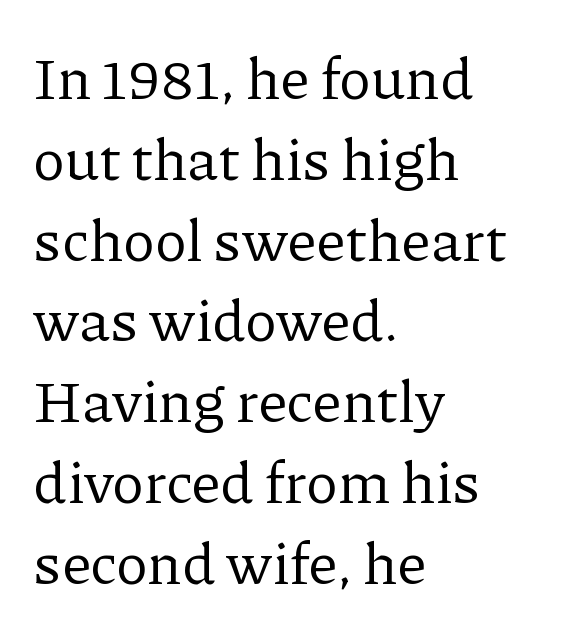
Q: Is the text bold? A: No.
Q: Is the text italic (slanted)? A: No, it is upright.
Q: Is the typeface a serif or a sans-serif typeface? A: Serif.
Q: Is the text underlined? A: No.
Q: How is the paragraph aligned? A: Left-aligned.
Q: Is the spacing between letters normal or unusually wide? A: Normal.
Q: Is the spacing between lines tight, normal or loose? A: Normal.
Q: Width (condensed, normal, or wide)? A: Normal.
Q: Stroke contrast? A: Low.
Q: x-height? A: Medium.
Q: Monospaced? A: No.
